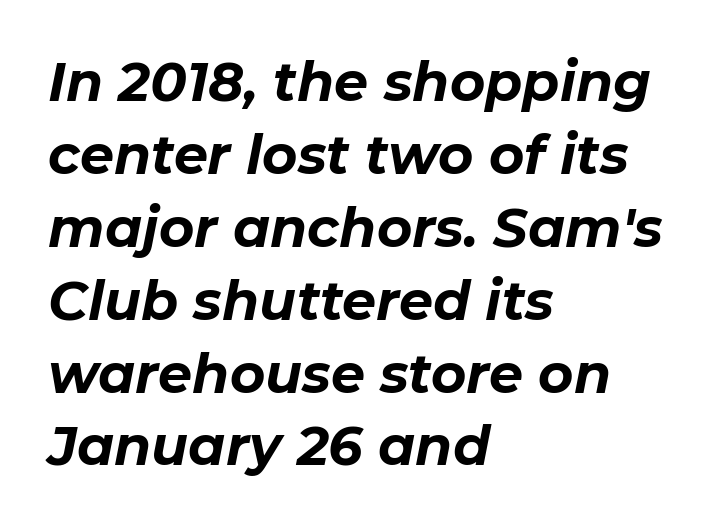
Q: Is the text bold? A: Yes.
Q: Is the text italic (slanted)? A: Yes, it leans right by about 11 degrees.
Q: Is the text underlined? A: No.
Q: How is the paragraph aligned? A: Left-aligned.
Q: Is the spacing between letters normal or unusually wide? A: Normal.
Q: Is the spacing between lines tight, normal or loose? A: Normal.
Q: Width (condensed, normal, or wide)? A: Normal.
Q: Stroke contrast? A: Low.
Q: x-height? A: Medium.
Q: Monospaced? A: No.
